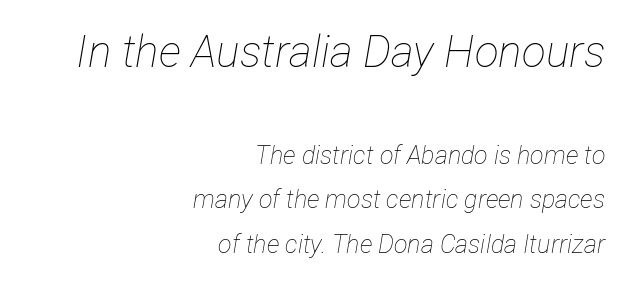
Q: Is the text bold? A: No.
Q: Is the text italic (slanted)? A: Yes, it leans right by about 12 degrees.
Q: Is the text underlined? A: No.
Q: How is the paragraph aligned? A: Right-aligned.
Q: Is the spacing between letters normal or unusually wide? A: Normal.
Q: Which block of text is set in a larger size, the first (top) or the second (bottom)? A: The first (top) one.
Q: Width (condensed, normal, or wide)? A: Condensed.
Q: Stroke contrast? A: Low.
Q: x-height? A: Medium.
Q: Monospaced? A: No.
